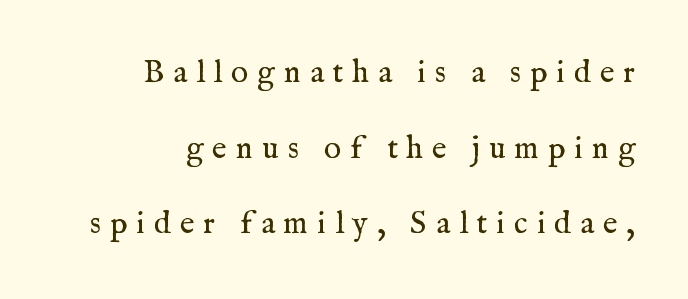
{"serif": "yes", "italic": "no", "bold": "no", "weight": "regular", "width": "normal", "stroke_contrast": "medium", "x_height": "medium", "monospaced": "no", "underline": "no", "align": "right", "line_spacing": "loose", "line_spacing_ratio": 2.36, "letter_spacing": "wide", "letter_spacing_em": 0.28, "glyph_px": 32}
